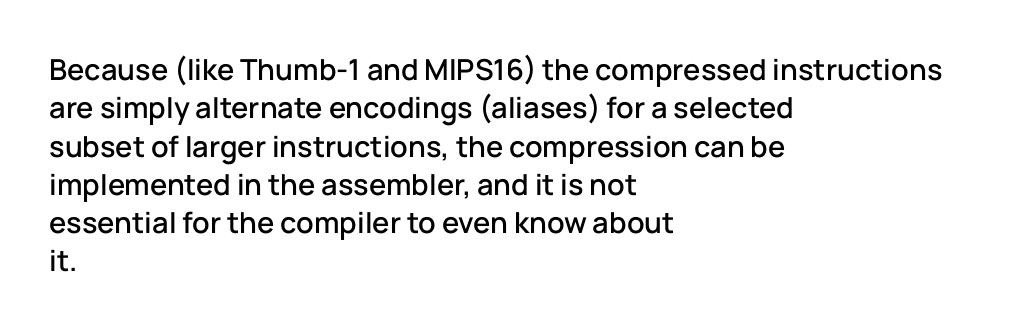
The image shows 29 px sans-serif type, upright; set left-aligned, normal line spacing (1.32x), normal letter spacing, not underlined; low stroke contrast and a medium x-height.
